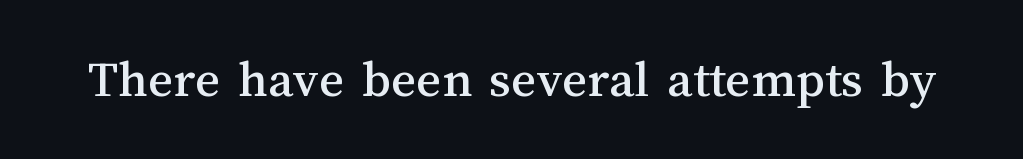
{"italic": "no", "width": "normal", "stroke_contrast": "medium", "x_height": "medium", "monospaced": "no", "underline": "no", "letter_spacing": "normal", "letter_spacing_em": 0.0, "glyph_px": 54}
